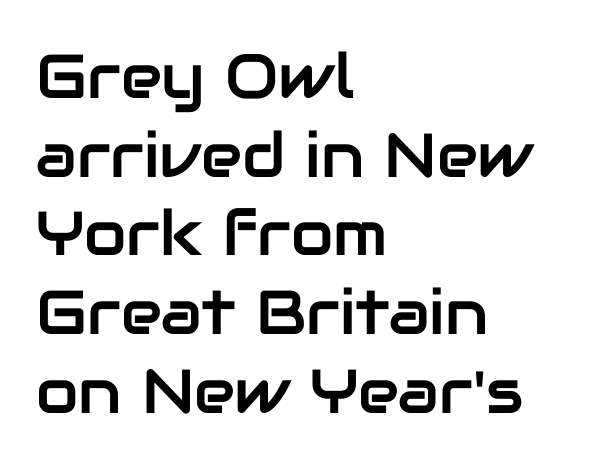
The image shows 62 px sans-serif type, upright; set left-aligned, normal line spacing (1.27x), normal letter spacing, not underlined; low stroke contrast and a medium x-height.
